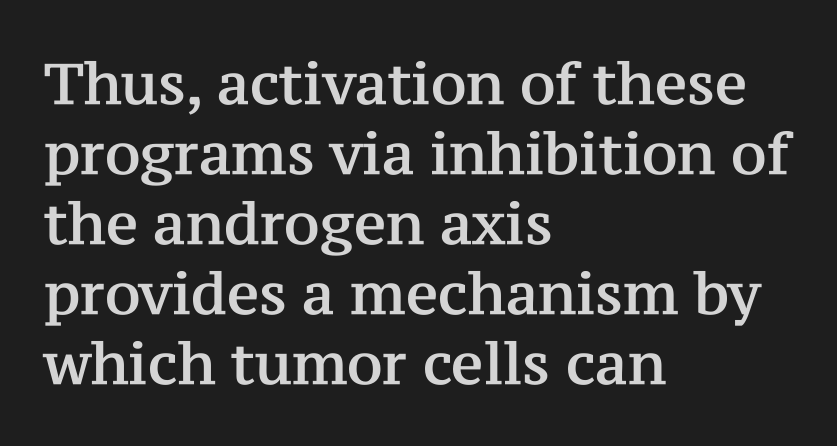
{"serif": "yes", "italic": "no", "width": "normal", "stroke_contrast": "medium", "x_height": "medium", "monospaced": "no", "underline": "no", "align": "left", "line_spacing_ratio": 1.23, "letter_spacing": "normal", "letter_spacing_em": 0.0, "glyph_px": 57}
